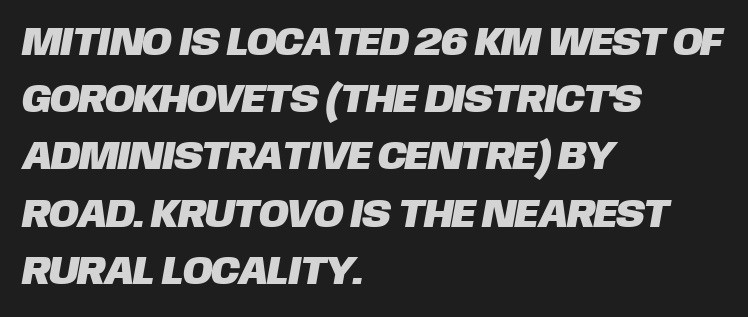
Q: Is the typeface a serif or a sans-serif typeface? A: Sans-serif.
Q: Is the text underlined? A: No.
Q: How is the paragraph aligned? A: Left-aligned.
Q: Is the spacing between letters normal or unusually wide? A: Normal.
Q: Is the spacing between lines tight, normal or loose? A: Normal.
Q: Width (condensed, normal, or wide)? A: Normal.
Q: Stroke contrast? A: Low.
Q: x-height? A: Large.
Q: Monospaced? A: No.
